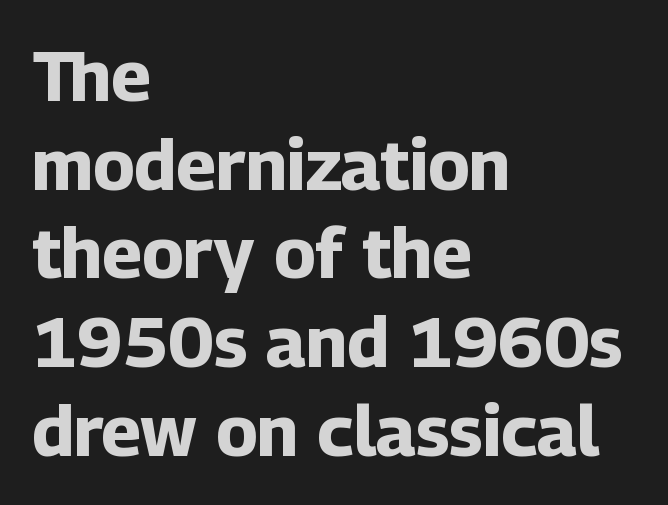
Q: Is the text bold? A: Yes.
Q: Is the text italic (slanted)? A: No, it is upright.
Q: Is the typeface a serif or a sans-serif typeface? A: Sans-serif.
Q: Is the text underlined? A: No.
Q: How is the paragraph aligned? A: Left-aligned.
Q: Is the spacing between letters normal or unusually wide? A: Normal.
Q: Is the spacing between lines tight, normal or loose? A: Normal.
Q: Width (condensed, normal, or wide)? A: Normal.
Q: Stroke contrast? A: Low.
Q: x-height? A: Medium.
Q: Monospaced? A: No.
